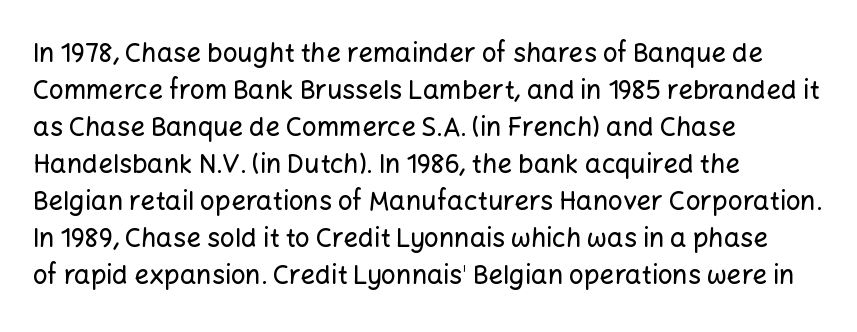
Inter-character spacing is left at the font's built-in metrics. Bare-footed words on every line. Every stem runs plumb, perpendicular to the baseline. Line spacing here is normal. Every row of glyphs begins at an identical x-position on the left.
